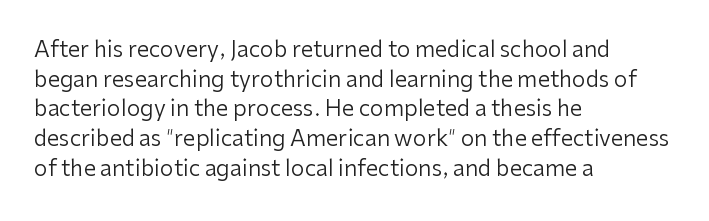
{"italic": "no", "bold": "no", "underline": "no", "align": "left", "line_spacing": "normal", "line_spacing_ratio": 1.35, "letter_spacing": "normal", "letter_spacing_em": 0.0, "glyph_px": 22}
